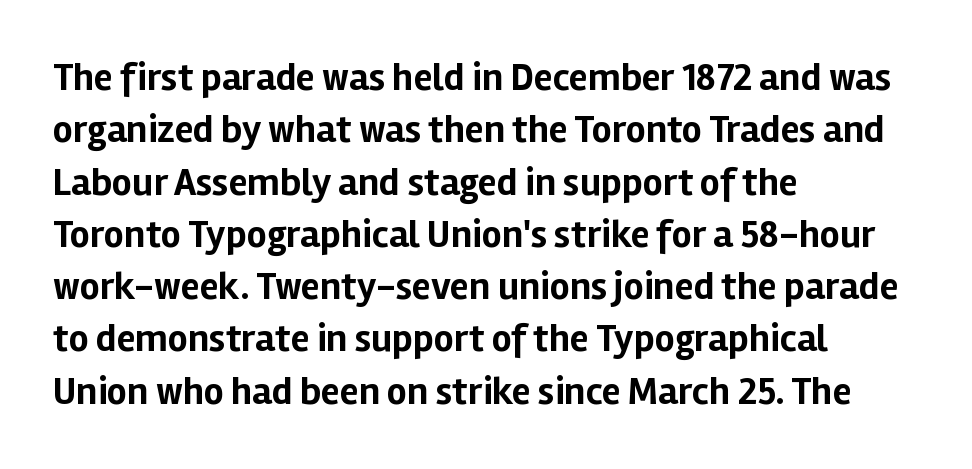
Q: Is the text bold? A: Yes.
Q: Is the text italic (slanted)? A: No, it is upright.
Q: Is the typeface a serif or a sans-serif typeface? A: Sans-serif.
Q: Is the text underlined? A: No.
Q: How is the paragraph aligned? A: Left-aligned.
Q: Is the spacing between letters normal or unusually wide? A: Normal.
Q: Is the spacing between lines tight, normal or loose? A: Normal.
Q: Width (condensed, normal, or wide)? A: Normal.
Q: Stroke contrast? A: Low.
Q: x-height? A: Medium.
Q: Monospaced? A: No.
